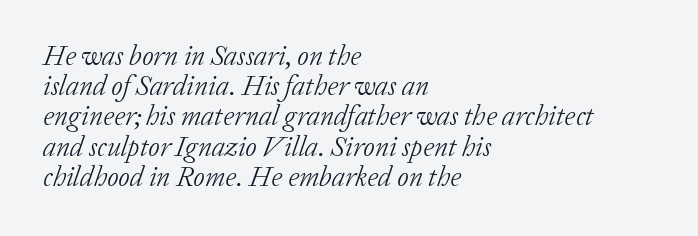
Q: Is the text bold? A: No.
Q: Is the text italic (slanted)? A: Yes, it leans right by about 20 degrees.
Q: Is the typeface a serif or a sans-serif typeface? A: Serif.
Q: Is the text underlined? A: No.
Q: How is the paragraph aligned? A: Left-aligned.
Q: Is the spacing between letters normal or unusually wide? A: Normal.
Q: Is the spacing between lines tight, normal or loose? A: Tight.
Q: Width (condensed, normal, or wide)? A: Normal.
Q: Stroke contrast? A: Low.
Q: x-height? A: Medium.
Q: Monospaced? A: No.
